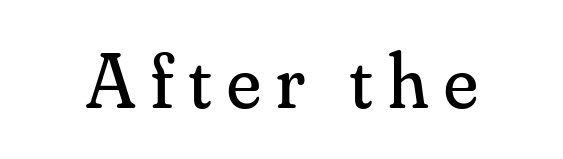
Q: Is the text bold? A: No.
Q: Is the text italic (slanted)? A: No, it is upright.
Q: Is the typeface a serif or a sans-serif typeface? A: Serif.
Q: Is the text underlined? A: No.
Q: Is the spacing between letters normal or unusually wide? A: Unusually wide.
Q: Width (condensed, normal, or wide)? A: Normal.
Q: Stroke contrast? A: Medium.
Q: x-height? A: Small.
Q: Monospaced? A: No.
